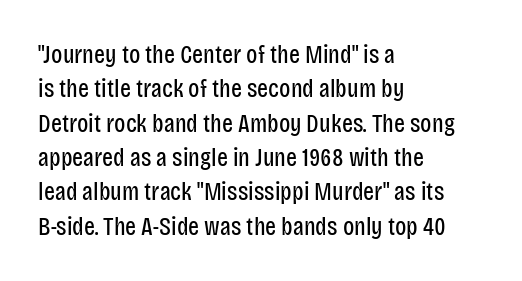
Leftover space on each line is placed entirely after the last word. Notice how the stems are strictly vertical — no italics here. The rendering uses a moderate line-height, typical for paragraphs. Underlining? Definitely not there. A light-to-regular cut is what we see here.
